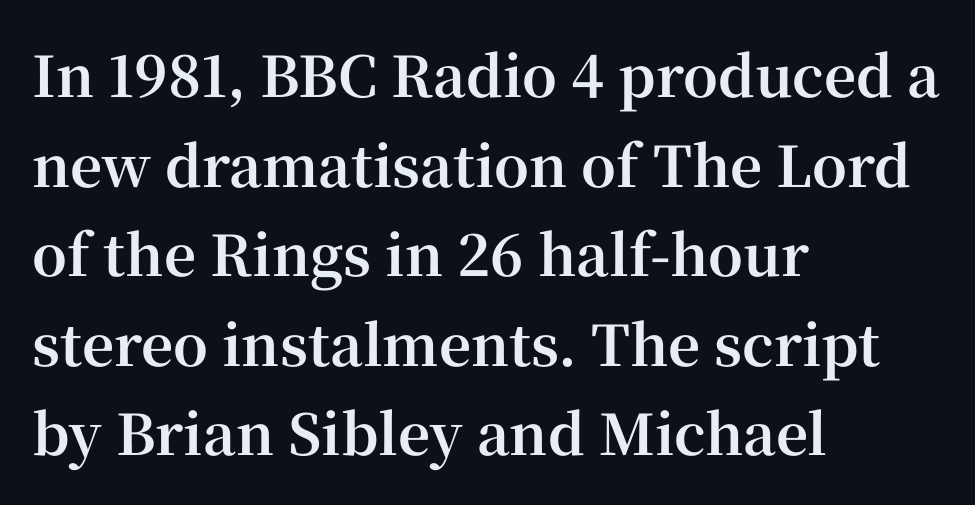
The gap between lines stays unmarked. This is serif lettering, the kind often seen in printed books. Compared with typical paragraphs, the rows here are spaced about the same. Typesetter's note: full bold, strokes at maximum text heaviness. This sample has the flowing, uneven cadence of proportional lettering. The text block is weighted toward the left margin, trailing off unevenly rightward.
